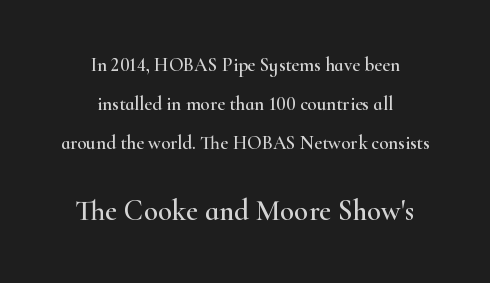
You could not count columns in this text — the font is proportionally spaced. This block would shrink considerably if given ordinary leading; it's expanded now. Descenders are the only things crossing below the line. Tracking value appears to be zero — textbook default spacing. Two sizes are in play, and the larger belongs to the second block.
